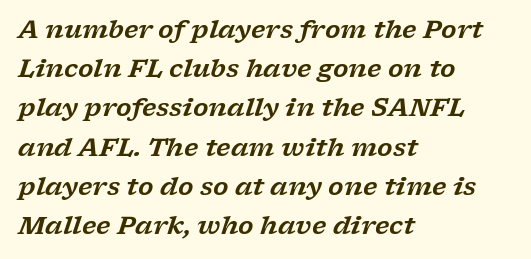
Slant detected: the letters are inclined. Compared with typical body copy, the letter spacing here is the same. The gap between lines stays unmarked. Reading down the block, your eye returns to a fixed left position each line.
